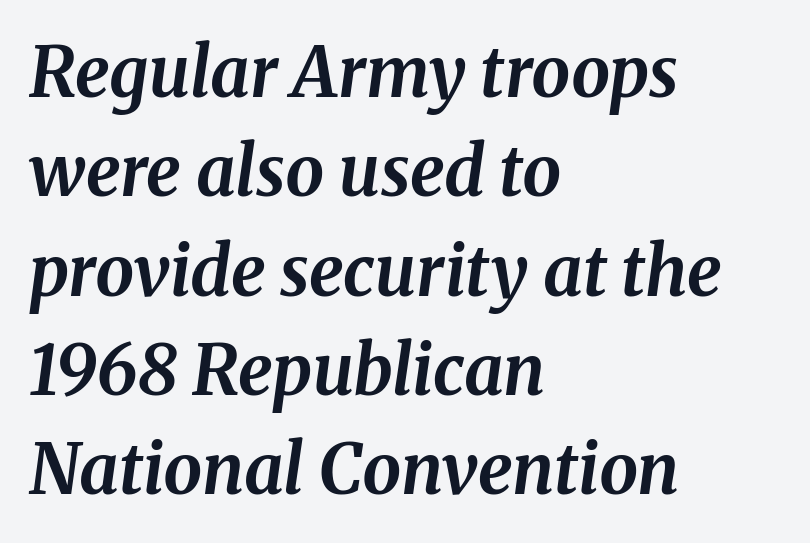
There's an unmistakable incline to the writing here. Compared with typical body copy, the letter spacing here is the same. If you measured baseline to baseline, you'd find a middling distance. Each row of text sits above clean, open space. The typesetter chose a ragged-right arrangement here. These lines carry a lot of weight — the face is fully bold.
